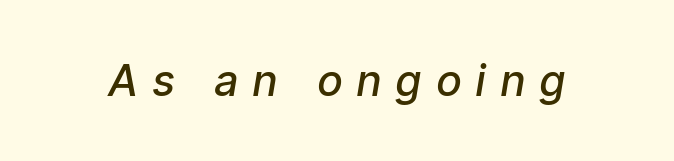
Q: Is the text bold? A: Semi-bold.
Q: Is the text italic (slanted)? A: Yes, it leans right by about 9 degrees.
Q: Is the text underlined? A: No.
Q: Is the spacing between letters normal or unusually wide? A: Unusually wide.
Q: Width (condensed, normal, or wide)? A: Condensed.
Q: Stroke contrast? A: Low.
Q: x-height? A: Medium.
Q: Monospaced? A: No.
